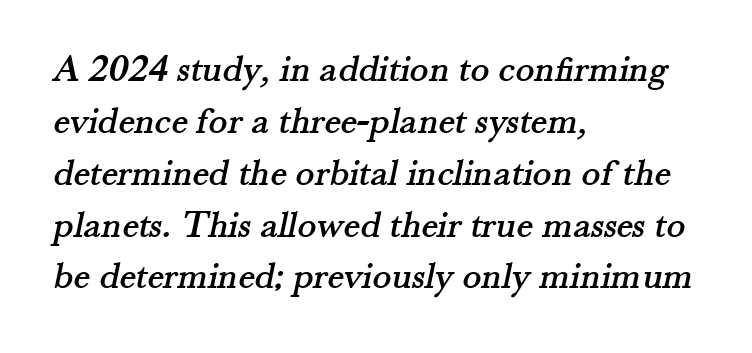
Q: Is the typeface a serif or a sans-serif typeface? A: Serif.
Q: Is the text underlined? A: No.
Q: How is the paragraph aligned? A: Left-aligned.
Q: Is the spacing between letters normal or unusually wide? A: Normal.
Q: Is the spacing between lines tight, normal or loose? A: Normal.
Q: Width (condensed, normal, or wide)? A: Normal.
Q: Stroke contrast? A: Medium.
Q: x-height? A: Small.
Q: Monospaced? A: No.
